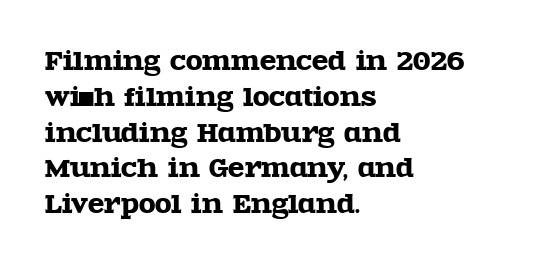
Q: Is the text italic (slanted)? A: No, it is upright.
Q: Is the text underlined? A: No.
Q: How is the paragraph aligned? A: Left-aligned.
Q: Is the spacing between letters normal or unusually wide? A: Normal.
Q: Is the spacing between lines tight, normal or loose? A: Normal.
